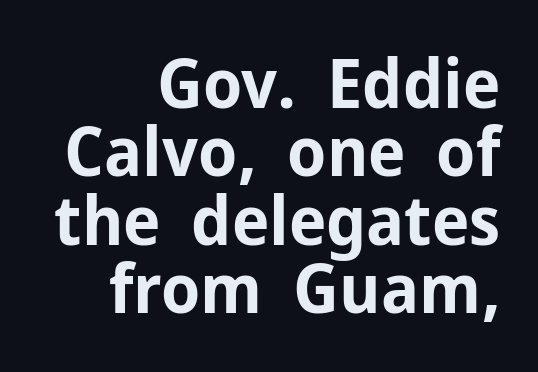
Q: Is the text bold? A: Yes.
Q: Is the text italic (slanted)? A: No, it is upright.
Q: Is the typeface a serif or a sans-serif typeface? A: Sans-serif.
Q: Is the text underlined? A: No.
Q: How is the paragraph aligned? A: Right-aligned.
Q: Is the spacing between letters normal or unusually wide? A: Normal.
Q: Is the spacing between lines tight, normal or loose? A: Tight.
Q: Width (condensed, normal, or wide)? A: Normal.
Q: Stroke contrast? A: Low.
Q: x-height? A: Medium.
Q: Monospaced? A: No.
